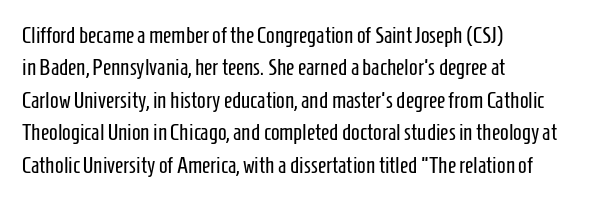
The image shows 23 px text type, upright; set left-aligned, normal line spacing (1.41x), normal letter spacing, not underlined.
